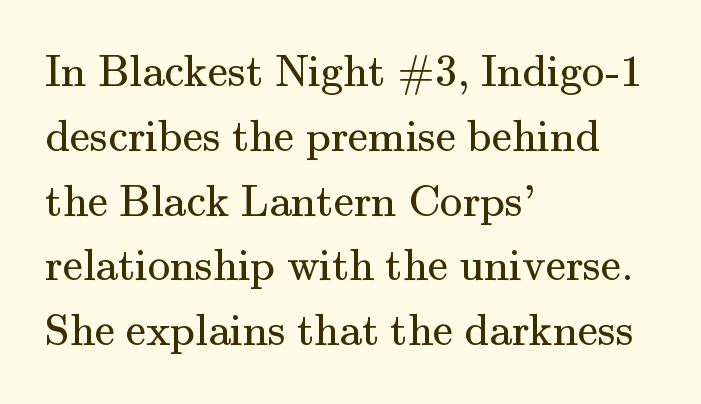
{"serif": "yes", "italic": "no", "bold": "no", "weight": "regular", "width": "normal", "stroke_contrast": "medium", "x_height": "small", "monospaced": "no", "underline": "no", "align": "left", "line_spacing": "normal", "line_spacing_ratio": 1.44, "letter_spacing": "normal", "letter_spacing_em": 0.0, "glyph_px": 45}
